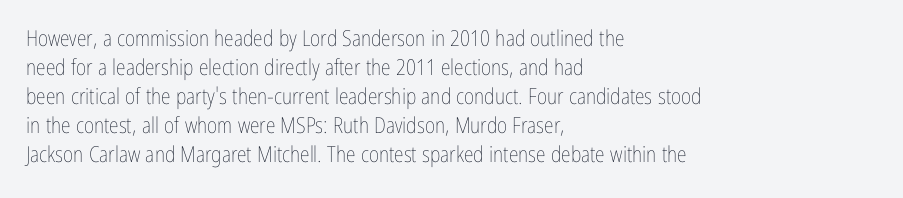
Q: Is the text bold? A: No.
Q: Is the text italic (slanted)? A: No, it is upright.
Q: Is the text underlined? A: No.
Q: How is the paragraph aligned? A: Left-aligned.
Q: Is the spacing between letters normal or unusually wide? A: Normal.
Q: Is the spacing between lines tight, normal or loose? A: Normal.
